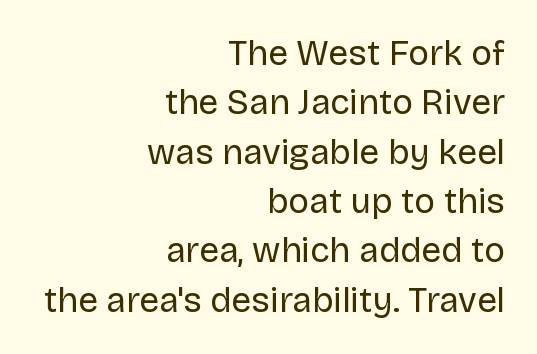
{"serif": "no", "italic": "no", "bold": "no", "weight": "regular", "width": "normal", "stroke_contrast": "low", "x_height": "large", "monospaced": "no", "underline": "no", "align": "right", "line_spacing": "normal", "line_spacing_ratio": 1.41, "letter_spacing": "normal", "letter_spacing_em": 0.0, "glyph_px": 35}
